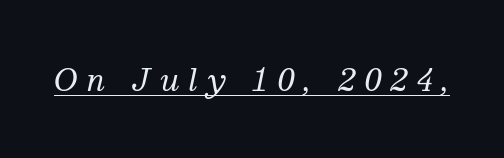
Spacing between characters has been opened up far beyond the box default. Underline: present. Slant detected: the letters are inclined. Stems and bowls with no extra thickness — not bold. A typesetter would call this proportional, since set widths differ per character.
